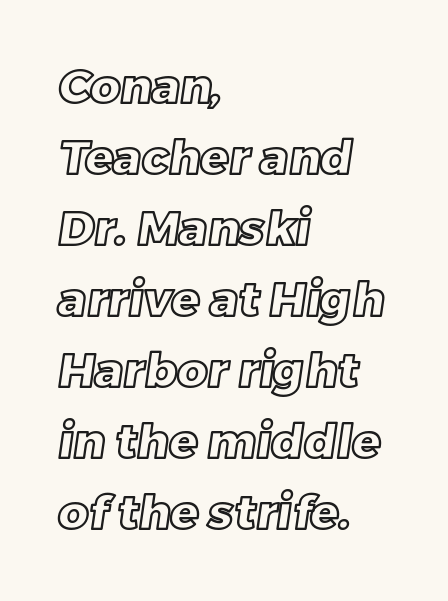
The image shows 47 px text type; set left-aligned, normal line spacing (1.51x), normal letter spacing, not underlined; a large x-height.
